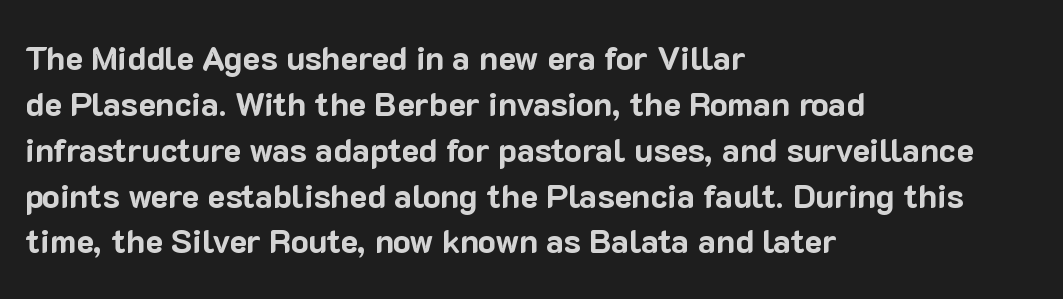
{"serif": "no", "italic": "no", "bold": "yes", "weight": "bold", "width": "normal", "stroke_contrast": "low", "x_height": "medium", "monospaced": "no", "underline": "no", "align": "left", "line_spacing": "normal", "line_spacing_ratio": 1.39, "letter_spacing": "normal", "letter_spacing_em": 0.0, "glyph_px": 33}
